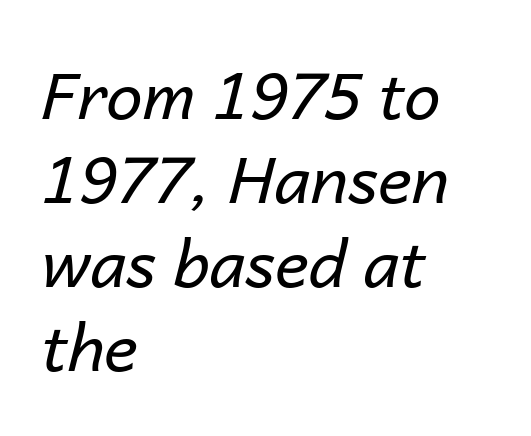
{"italic": "yes", "lean": "right", "slant_degrees": 14, "bold": "no", "weight": "regular", "width": "normal", "stroke_contrast": "low", "x_height": "medium", "monospaced": "no", "underline": "no", "align": "left", "line_spacing": "normal", "line_spacing_ratio": 1.29, "letter_spacing": "normal", "letter_spacing_em": 0.0, "glyph_px": 65}
